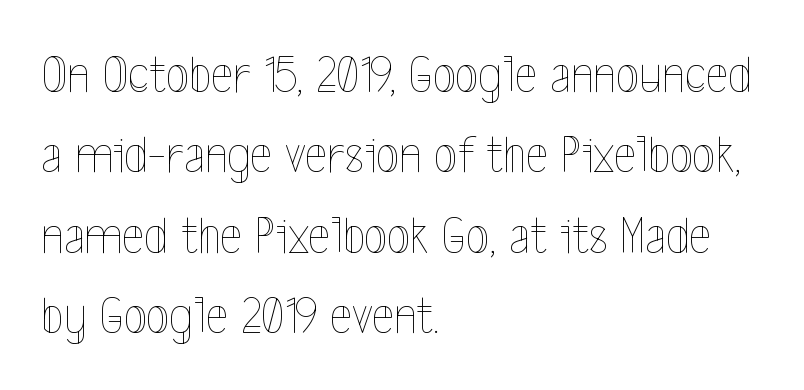
Q: Is the text bold? A: No.
Q: Is the text italic (slanted)? A: No, it is upright.
Q: Is the text underlined? A: No.
Q: How is the paragraph aligned? A: Left-aligned.
Q: Is the spacing between letters normal or unusually wide? A: Normal.
Q: Is the spacing between lines tight, normal or loose? A: Normal.
Q: Width (condensed, normal, or wide)? A: Condensed.
Q: x-height? A: Medium.
Q: Monospaced? A: No.
